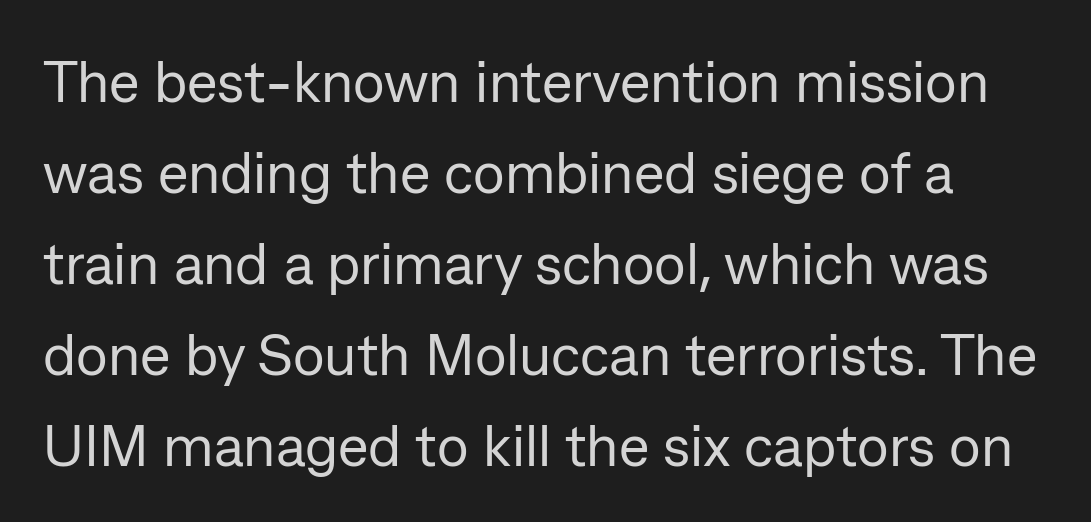
{"serif": "no", "italic": "no", "bold": "no", "weight": "regular", "width": "normal", "stroke_contrast": "low", "x_height": "medium", "monospaced": "no", "underline": "no", "line_spacing": "normal", "line_spacing_ratio": 1.57, "letter_spacing": "normal", "letter_spacing_em": 0.0, "glyph_px": 58}
